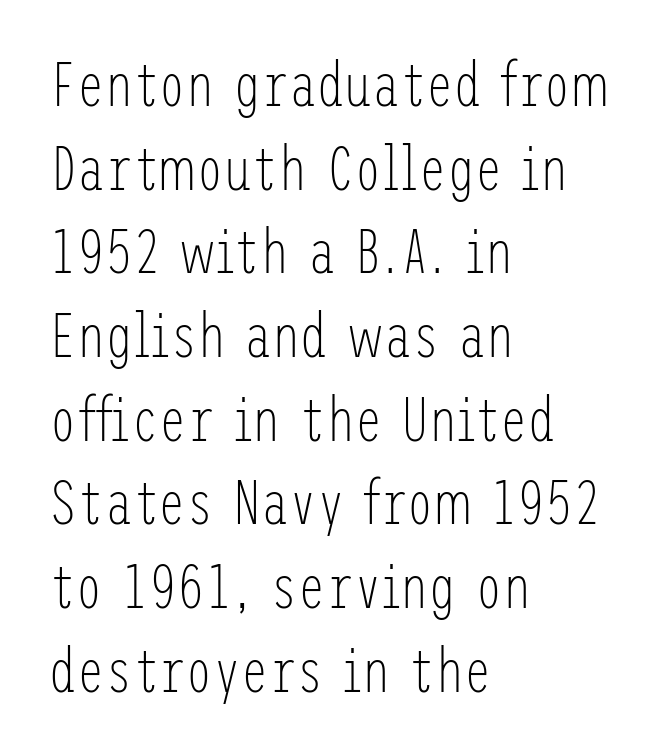
Style check: upright. Anything drawn beneath the words? Only blank space. The lines in this sample share a left origin and differ only in where they stop. How are the letters spaced? Ordinarily, with no added tracking.
